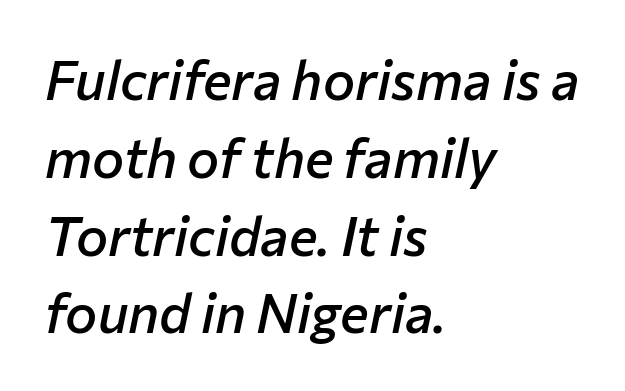
Q: Is the text bold? A: Semi-bold.
Q: Is the text italic (slanted)? A: Yes, it leans right by about 12 degrees.
Q: Is the text underlined? A: No.
Q: How is the paragraph aligned? A: Left-aligned.
Q: Is the spacing between letters normal or unusually wide? A: Normal.
Q: Is the spacing between lines tight, normal or loose? A: Normal.
Q: Width (condensed, normal, or wide)? A: Normal.
Q: Stroke contrast? A: Low.
Q: x-height? A: Medium.
Q: Monospaced? A: No.
